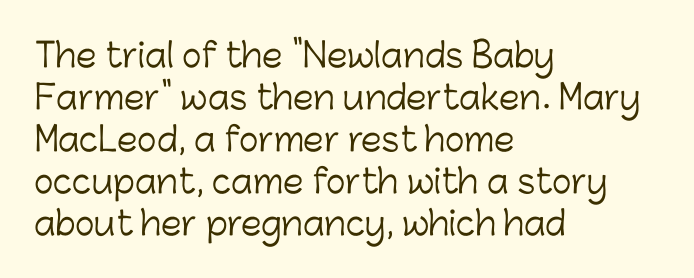
{"serif": "no", "italic": "no", "bold": "no", "weight": "light", "width": "normal", "stroke_contrast": "low", "x_height": "medium", "monospaced": "no", "underline": "no", "align": "left", "line_spacing": "normal", "line_spacing_ratio": 1.27, "letter_spacing": "normal", "letter_spacing_em": 0.0, "glyph_px": 33}
